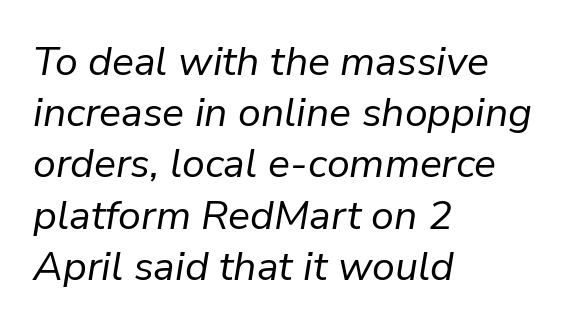
The image shows 41 px regular-weight type, italic (leaning right); set left-aligned, normal line spacing (1.25x), normal letter spacing, not underlined; low stroke contrast and a medium x-height.
